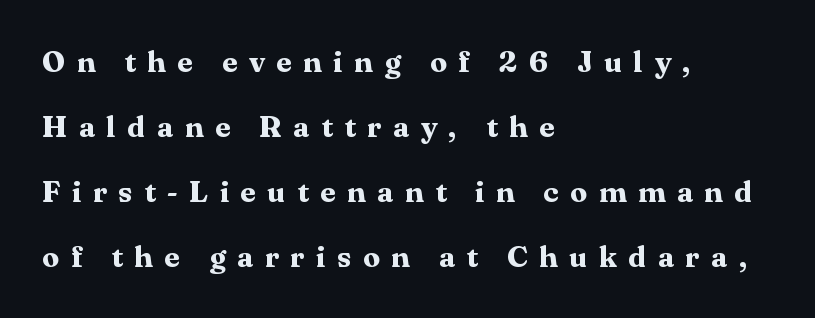
The image shows 30 px bold serif type, upright; set left-aligned, loose line spacing (2.17x), unusually wide letter spacing (+0.39 em), not underlined; medium stroke contrast and a medium x-height.
